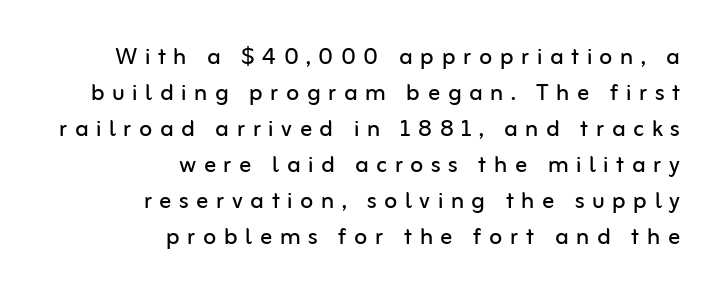
The image shows 30 px regular-weight sans-serif type, upright; set right-aligned, line spacing 1.2x, unusually wide letter spacing (+0.25 em), not underlined; low stroke contrast and a medium x-height.
